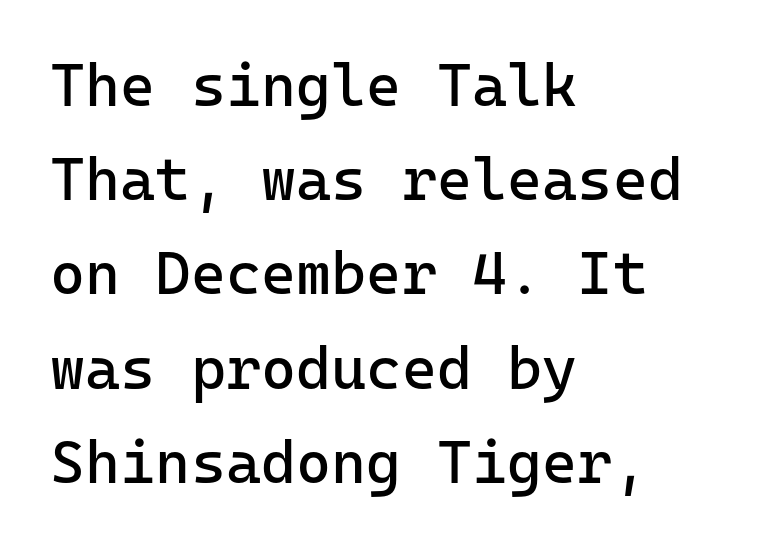
Q: Is the text bold? A: No.
Q: Is the text italic (slanted)? A: No, it is upright.
Q: Is the typeface a serif or a sans-serif typeface? A: Sans-serif.
Q: Is the text underlined? A: No.
Q: How is the paragraph aligned? A: Left-aligned.
Q: Is the spacing between letters normal or unusually wide? A: Normal.
Q: Is the spacing between lines tight, normal or loose? A: Normal.
Q: Width (condensed, normal, or wide)? A: Normal.
Q: Stroke contrast? A: Low.
Q: x-height? A: Medium.
Q: Monospaced? A: Yes.
